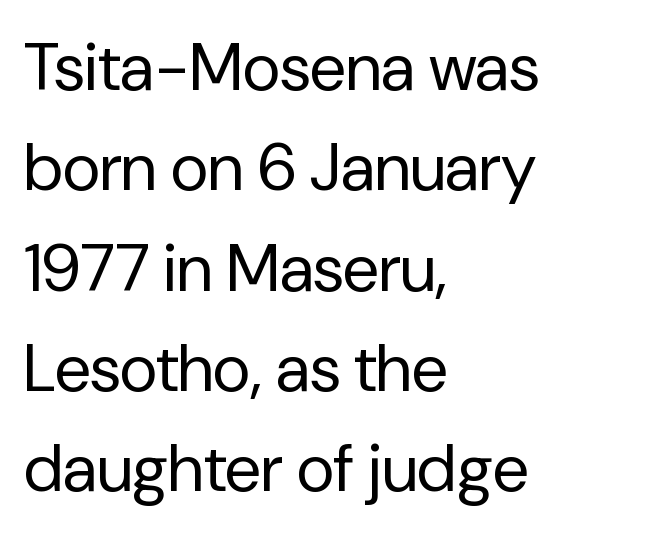
Do the characters align in a grid? No, the font is proportional. Posture: upright roman. Font category for this specimen: sans-serif. Default kerning and tracking; the words read as compact shapes.
